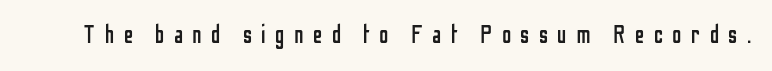
Q: Is the text bold? A: No.
Q: Is the text italic (slanted)? A: No, it is upright.
Q: Is the text underlined? A: No.
Q: Is the spacing between letters normal or unusually wide? A: Unusually wide.
